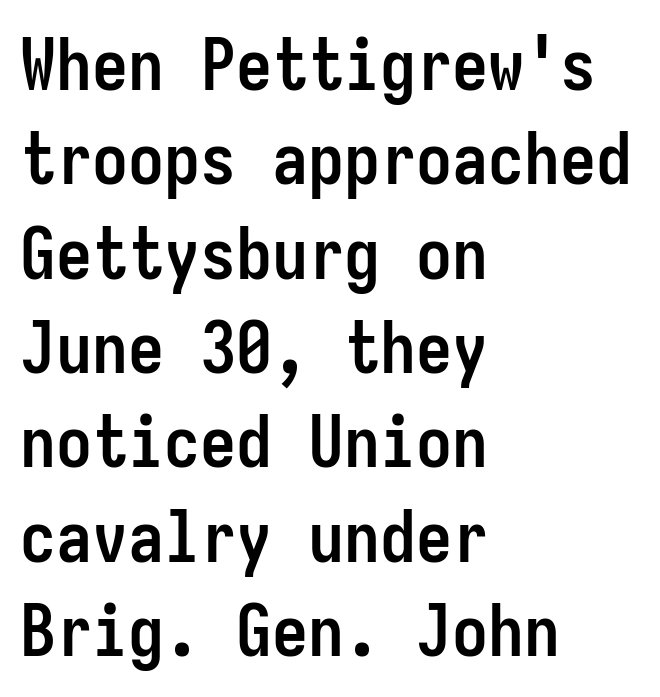
If you measured baseline to baseline, you'd find a middling distance. Short note: letters normally spaced. No italicization has been applied; the sample stays upright. The zone under the glyphs is completely vacant. If you drew a ruler down the left edge, every line would touch it.
